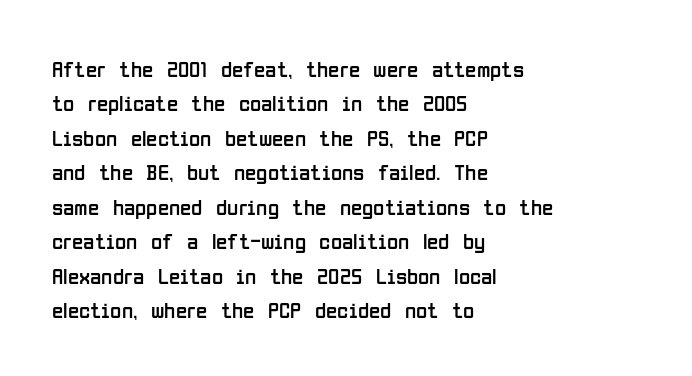
Q: Is the text bold? A: No.
Q: Is the text italic (slanted)? A: No, it is upright.
Q: Is the text underlined? A: No.
Q: How is the paragraph aligned? A: Left-aligned.
Q: Is the spacing between letters normal or unusually wide? A: Normal.
Q: Is the spacing between lines tight, normal or loose? A: Normal.
